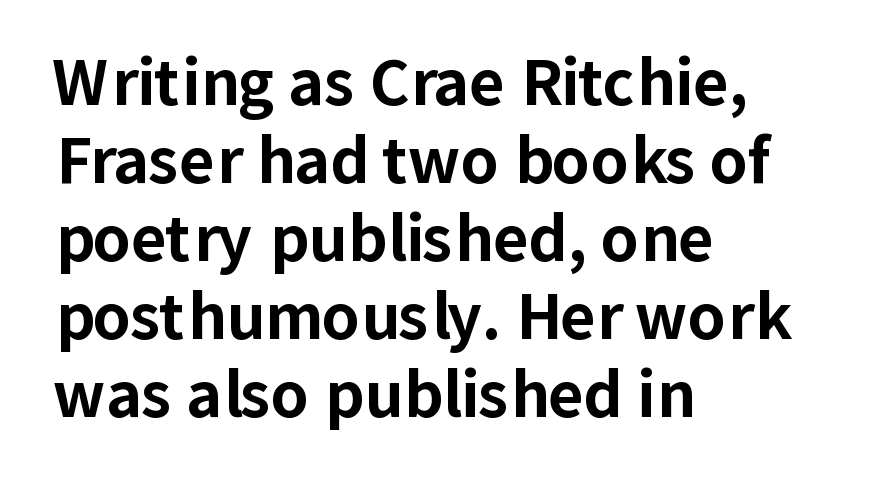
The image shows 61 px bold sans-serif type, upright; set left-aligned, normal line spacing (1.28x), normal letter spacing, not underlined; low stroke contrast and a medium x-height.
